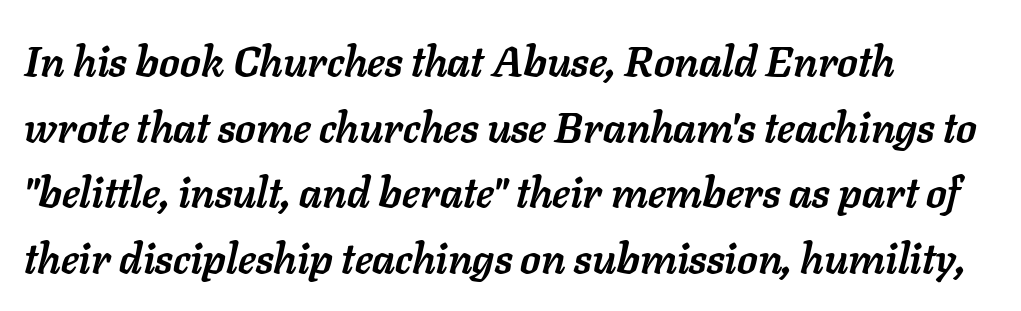
If you drew a line through each stem, it would be angled. Character widths vary here, with narrow letters taking less room than wide ones. Anything drawn beneath the words? Only blank space. Interline gaps are of average width in this sample.
